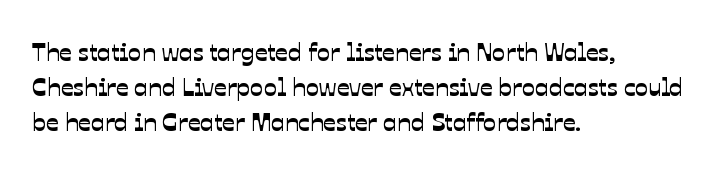
{"underline": "no", "align": "left", "line_spacing": "normal", "line_spacing_ratio": 1.41, "letter_spacing": "normal", "letter_spacing_em": 0.0, "glyph_px": 25}
